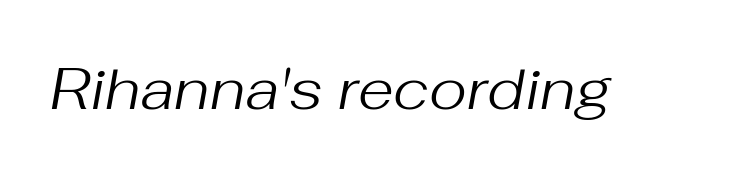
Q: Is the text bold? A: No.
Q: Is the text italic (slanted)? A: Yes, it leans right by about 10 degrees.
Q: Is the text underlined? A: No.
Q: Is the spacing between letters normal or unusually wide? A: Normal.
Q: Width (condensed, normal, or wide)? A: Normal.
Q: Stroke contrast? A: Medium.
Q: x-height? A: Medium.
Q: Monospaced? A: No.
